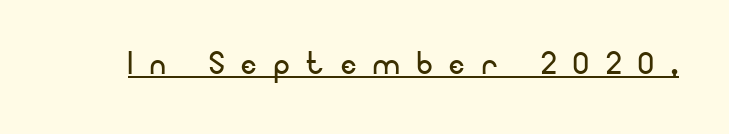
The image shows 39 px regular-weight sans-serif type, upright; set unusually wide letter spacing (+0.44 em), underlined; low stroke contrast and a small x-height.
